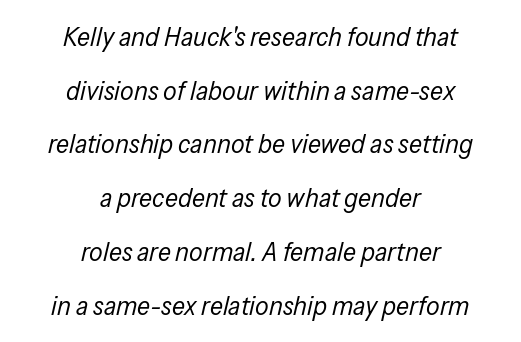
The image shows 27 px text type, italic (leaning right); set centered, loose line spacing (1.99x), normal letter spacing, not underlined.
